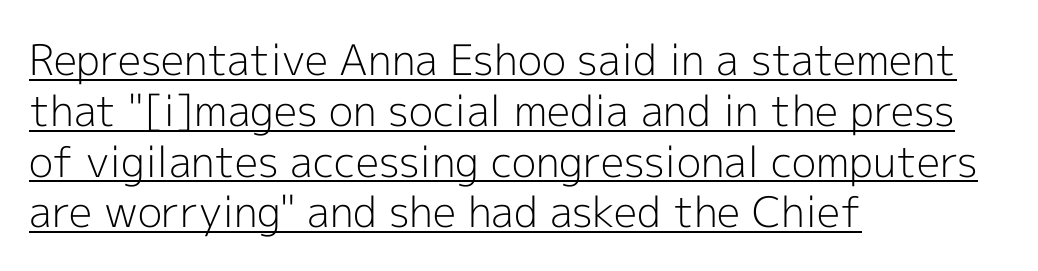
Spacing verdict: proportional, widths tailored to each character. How are the letters spaced? Ordinarily, with no added tracking. Underlined type. Note: no serifs on the glyphs.
